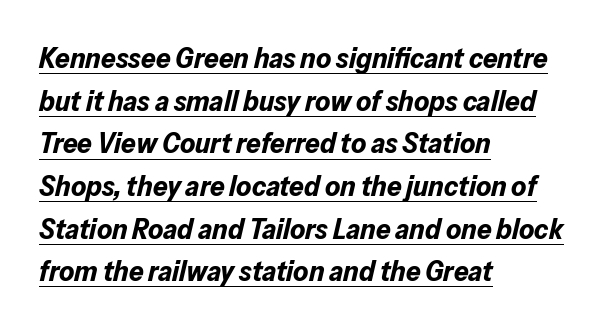
The image shows 29 px bold type, italic (leaning right); set left-aligned, normal line spacing (1.47x), normal letter spacing, underlined; low stroke contrast and a medium x-height.
